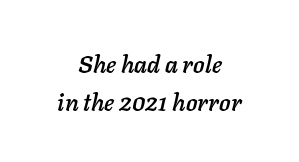
Q: Is the text italic (slanted)? A: Yes, it leans right by about 11 degrees.
Q: Is the text underlined? A: No.
Q: How is the paragraph aligned? A: Centered.
Q: Is the spacing between letters normal or unusually wide? A: Normal.
Q: Is the spacing between lines tight, normal or loose? A: Normal.
